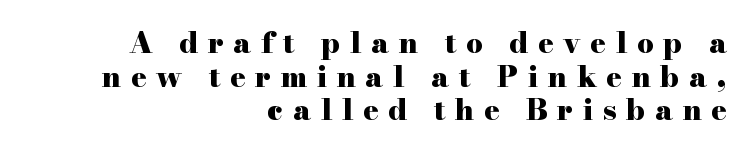
{"serif": "yes", "italic": "no", "bold": "yes", "weight": "heavy", "width": "wide", "stroke_contrast": "high", "x_height": "small", "monospaced": "no", "underline": "no", "align": "right", "line_spacing_ratio": 1.16, "letter_spacing": "wide", "letter_spacing_em": 0.33, "glyph_px": 29}
